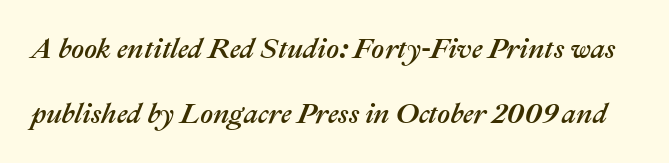
Q: Is the text italic (slanted)? A: Yes, it leans right by about 22 degrees.
Q: Is the text underlined? A: No.
Q: Is the spacing between letters normal or unusually wide? A: Normal.
Q: Is the spacing between lines tight, normal or loose? A: Loose.
Q: Width (condensed, normal, or wide)? A: Normal.
Q: Stroke contrast? A: Medium.
Q: x-height? A: Medium.
Q: Monospaced? A: No.
